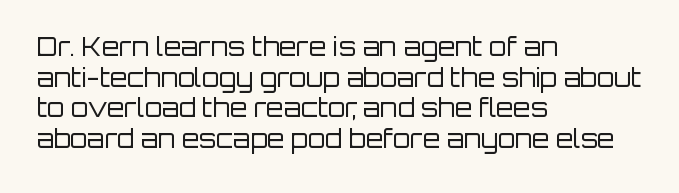
The image shows 25 px text type, upright; set left-aligned, line spacing 1.23x, normal letter spacing, not underlined.
